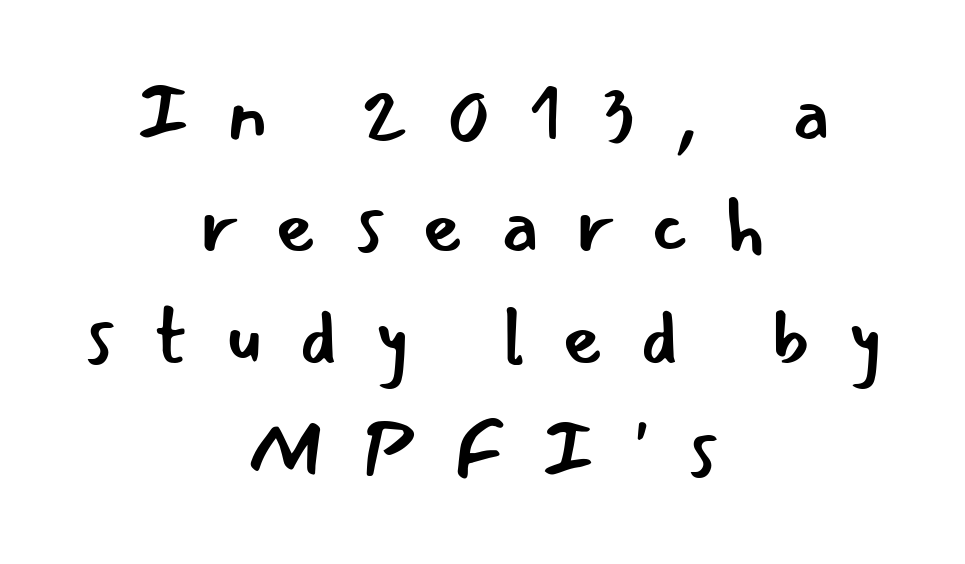
The image shows 79 px regular-weight sans-serif type, upright; set centered, normal line spacing (1.42x), unusually wide letter spacing (+0.46 em), not underlined; low stroke contrast and a small x-height.
